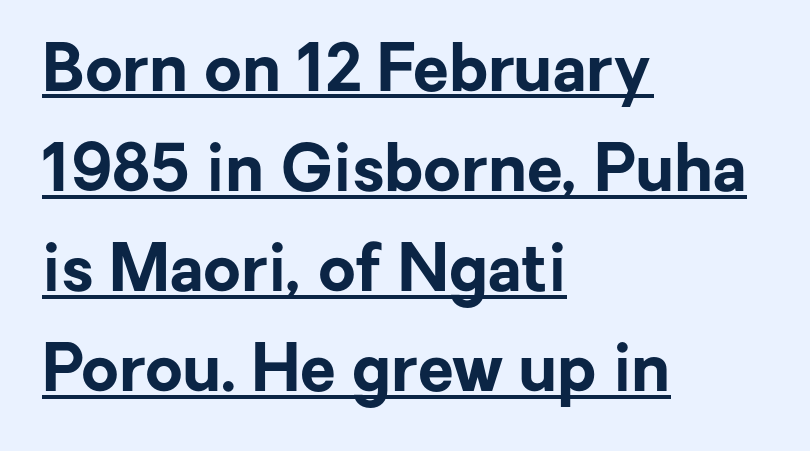
{"serif": "no", "italic": "no", "bold": "yes", "weight": "bold", "width": "normal", "stroke_contrast": "low", "x_height": "medium", "monospaced": "no", "underline": "yes", "align": "left", "line_spacing": "normal", "line_spacing_ratio": 1.54, "letter_spacing": "normal", "letter_spacing_em": 0.0, "glyph_px": 65}
